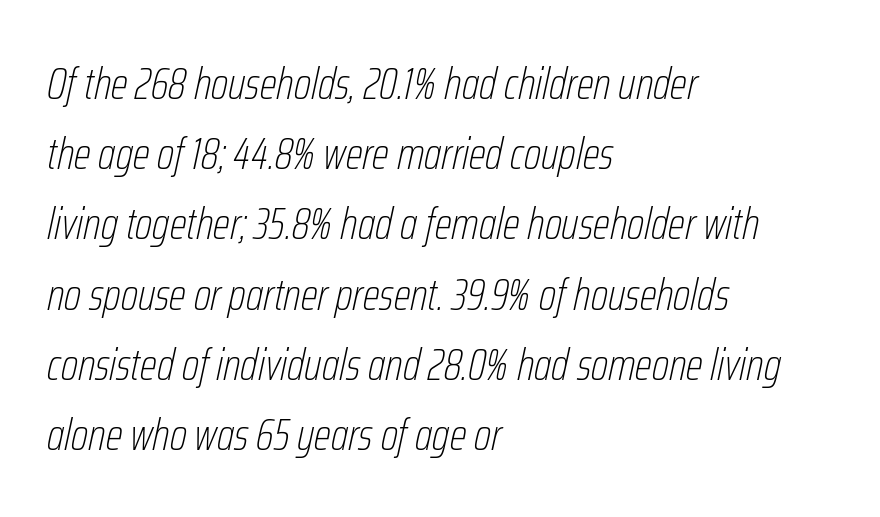
The image shows 45 px thin, condensed type, italic (leaning right); set left-aligned, normal line spacing (1.56x), normal letter spacing, not underlined; low stroke contrast and a medium x-height.
